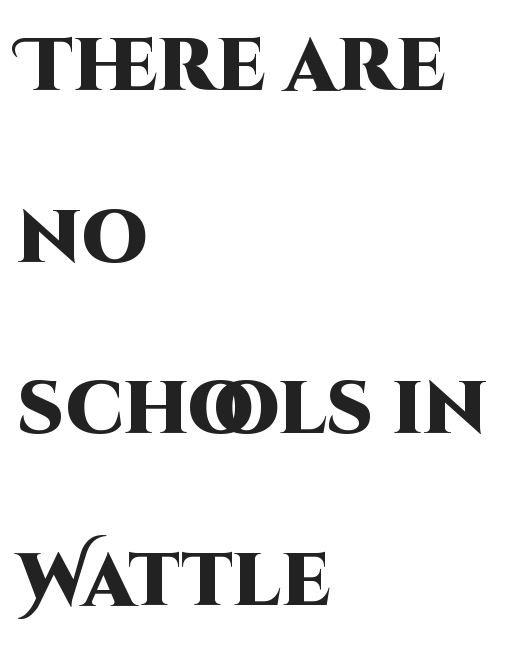
The image shows 74 px heavy sans-serif type, upright; set left-aligned, loose line spacing (2.32x), normal letter spacing, not underlined; high stroke contrast and a large x-height.
